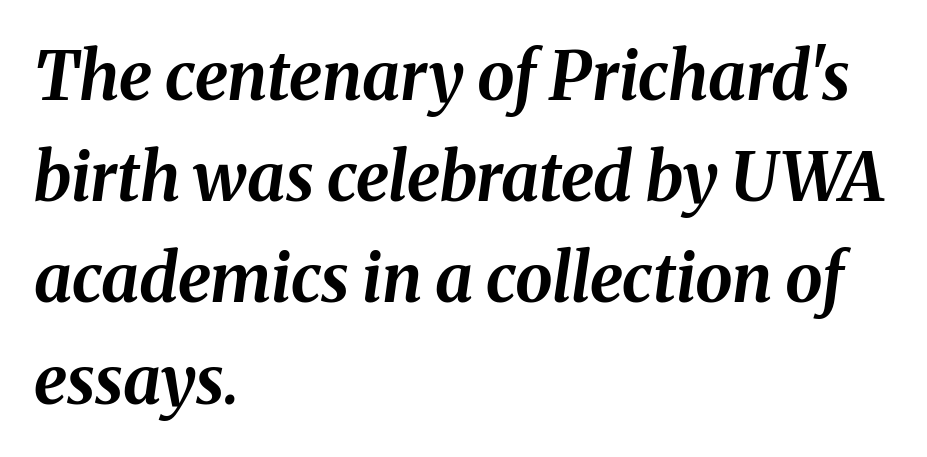
{"italic": "yes", "lean": "right", "slant_degrees": 8, "bold": "yes", "weight": "bold", "width": "normal", "stroke_contrast": "medium", "x_height": "medium", "monospaced": "no", "underline": "no", "align": "left", "line_spacing": "normal", "line_spacing_ratio": 1.51, "letter_spacing": "normal", "letter_spacing_em": 0.0, "glyph_px": 67}
